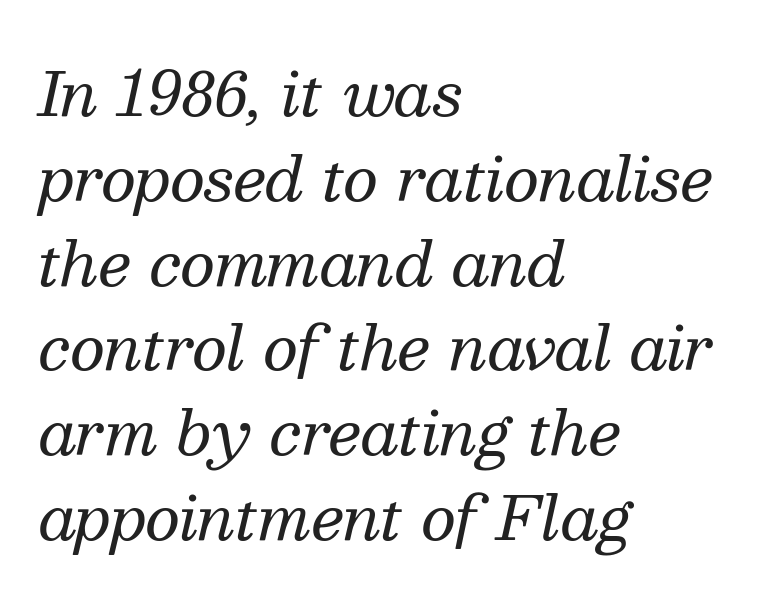
The image shows 61 px regular-weight serif type, italic (leaning right); set left-aligned, normal line spacing (1.39x), normal letter spacing, not underlined; medium stroke contrast and a medium x-height.
